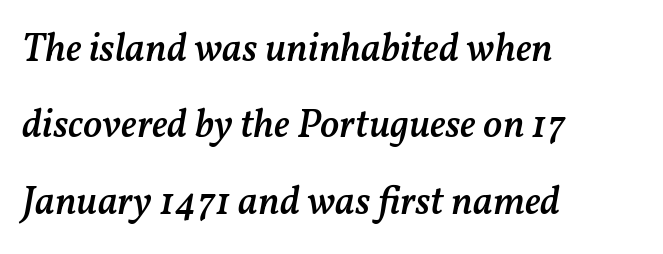
The image shows 40 px semibold type, italic (leaning right); set left-aligned, loose line spacing (1.91x), normal letter spacing, not underlined; medium stroke contrast and a medium x-height.
